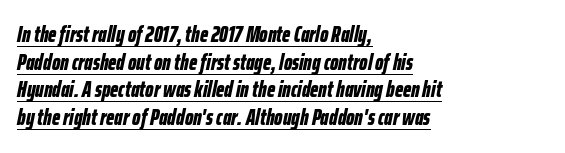
The image shows 22 px bold type, italic (leaning right); set left-aligned, normal line spacing (1.26x), normal letter spacing, underlined.
